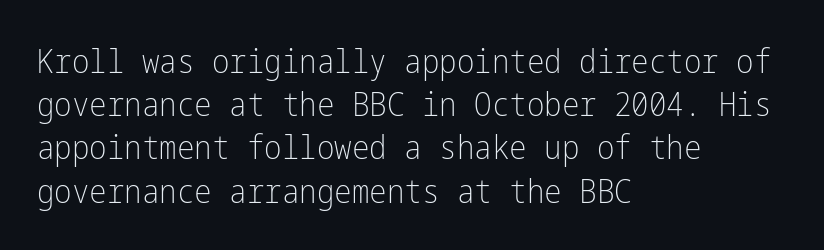
{"serif": "no", "italic": "no", "bold": "no", "weight": "light", "width": "condensed", "stroke_contrast": "low", "x_height": "medium", "underline": "no", "align": "left", "line_spacing": "normal", "line_spacing_ratio": 1.31, "letter_spacing": "normal", "letter_spacing_em": 0.0, "glyph_px": 33}
